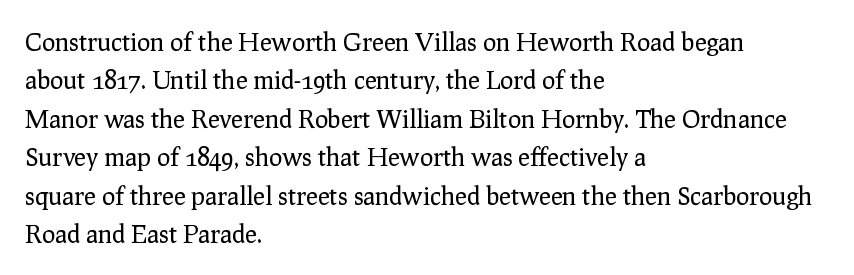
Q: Is the text bold? A: No.
Q: Is the text italic (slanted)? A: No, it is upright.
Q: Is the text underlined? A: No.
Q: How is the paragraph aligned? A: Left-aligned.
Q: Is the spacing between letters normal or unusually wide? A: Normal.
Q: Is the spacing between lines tight, normal or loose? A: Normal.
